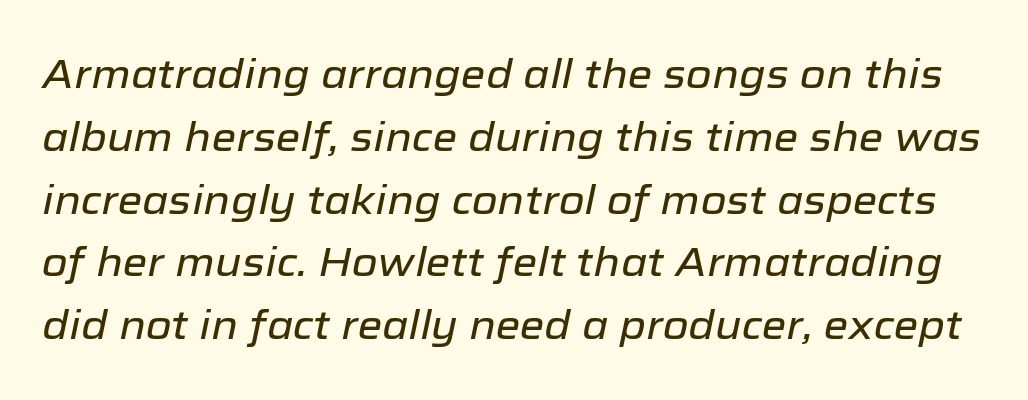
These lines sit exactly where default settings would place them. Unmarked baselines from the first word to the last. Spacing verdict: proportional, widths tailored to each character. There is no visible air inserted between adjacent glyphs.
